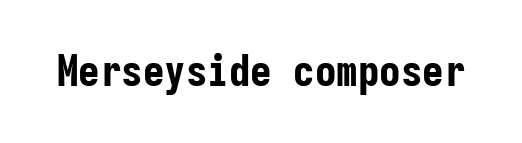
The image shows 43 px bold, condensed sans-serif type, upright, monospaced; set normal letter spacing, not underlined; low stroke contrast and a medium x-height.
